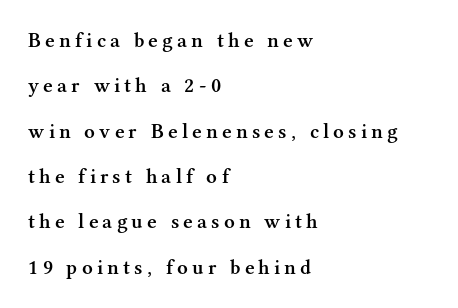
Q: Is the text bold? A: Semi-bold.
Q: Is the text italic (slanted)? A: No, it is upright.
Q: Is the text underlined? A: No.
Q: How is the paragraph aligned? A: Left-aligned.
Q: Is the spacing between letters normal or unusually wide? A: Unusually wide.
Q: Is the spacing between lines tight, normal or loose? A: Loose.
